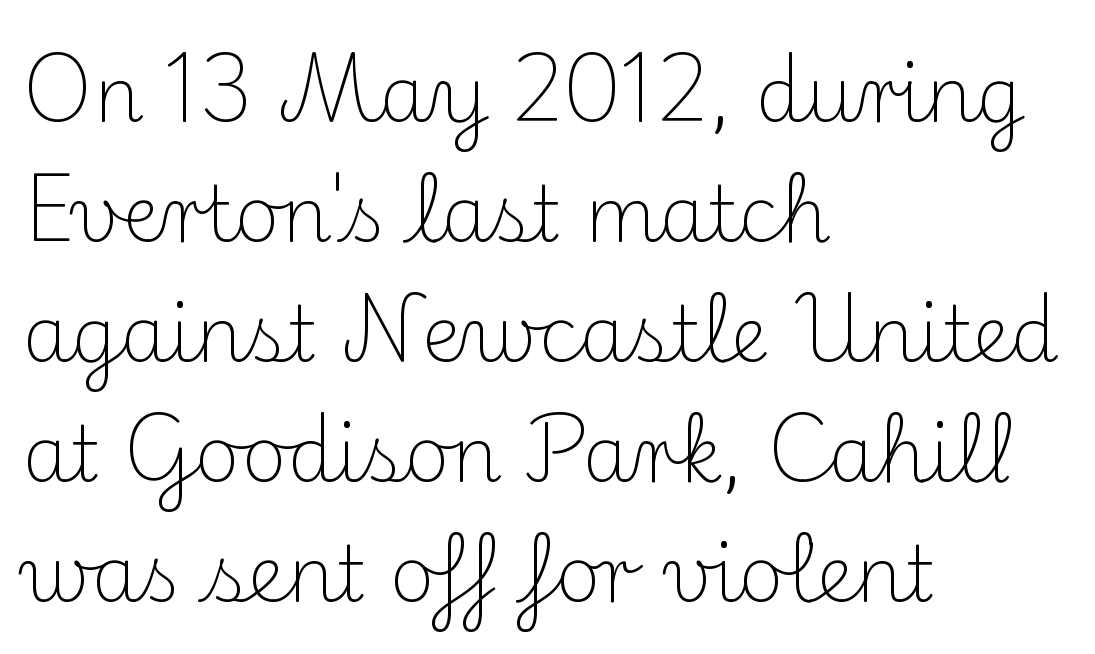
In terms of posture, this sample is upright. The passage shown is typed in a proportional face where columns would drift. You can tell from the footed stems that serif type was used. The strokes are not fattened; the text isn't bold. Leading matches the norm, producing a regular column.
